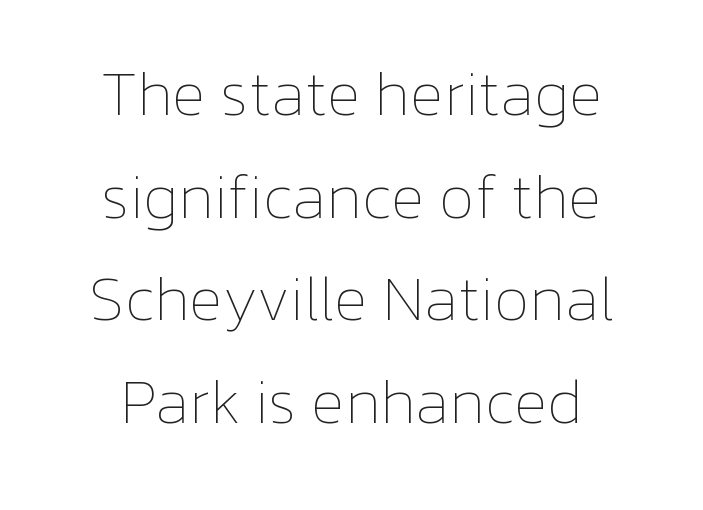
The image shows 63 px thin type, upright; set centered, normal line spacing (1.63x), normal letter spacing, not underlined; low stroke contrast and a medium x-height.
